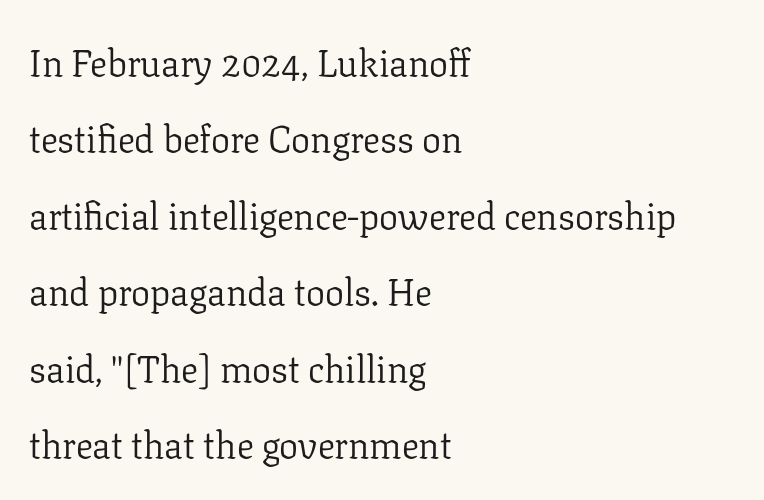
The image shows 38 px light serif type, upright; set left-aligned, loose line spacing (2.01x), normal letter spacing, not underlined; low stroke contrast and a medium x-height.
